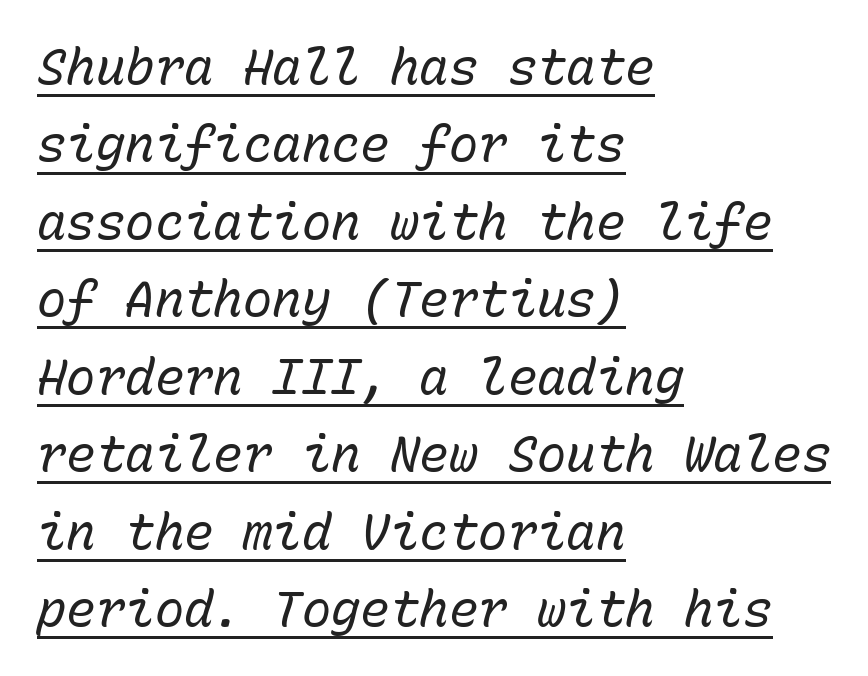
The image shows 49 px regular-weight type, italic (leaning right), monospaced; set left-aligned, normal line spacing (1.58x), normal letter spacing, underlined; low stroke contrast and a medium x-height.
